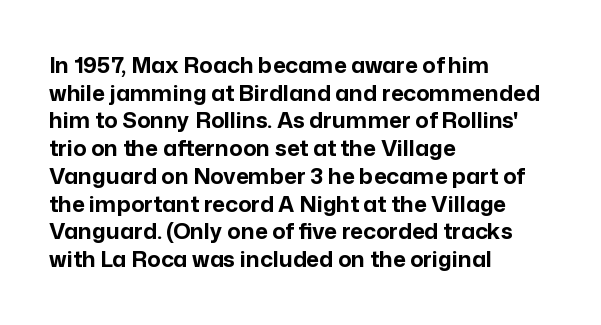
{"italic": "no", "bold": "yes", "underline": "no", "align": "left", "line_spacing": "normal", "line_spacing_ratio": 1.26, "letter_spacing": "normal", "letter_spacing_em": 0.0, "glyph_px": 22}
